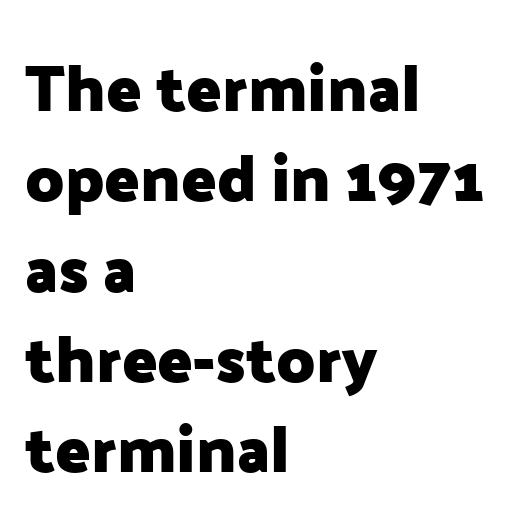
The image shows 65 px heavy sans-serif type, upright; set left-aligned, normal line spacing (1.39x), normal letter spacing, not underlined; low stroke contrast and a medium x-height.
